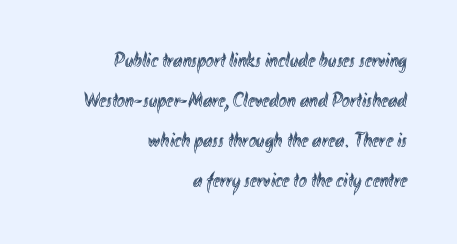
The image shows 21 px text type; set right-aligned, loose line spacing (1.9x), normal letter spacing, not underlined.
